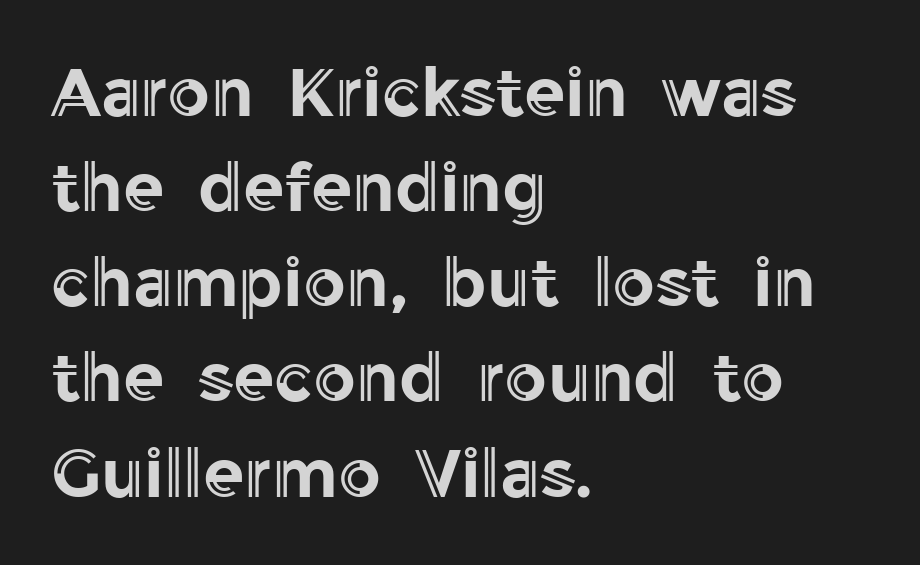
Observe the ordinary spacing: letters are neighbours, not strangers. What's the leading like? Ordinary, nothing unusual. Check under the words: just untouched page. The setting favours the left margin, as ordinary paragraphs usually do.
